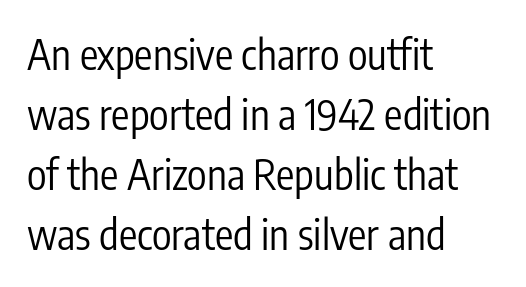
The image shows 41 px regular-weight, condensed sans-serif type, upright; set left-aligned, normal line spacing (1.46x), normal letter spacing, not underlined; low stroke contrast and a medium x-height.
